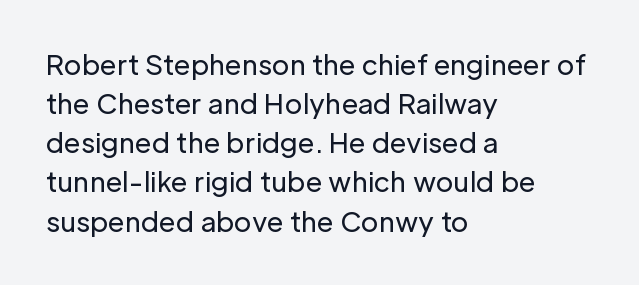
Default kerning and tracking; the words read as compact shapes. No heavy texture on the line: the type isn't bold. A roman cut, with each character standing at attention. Notice how the passage keeps a crisp vertical edge on the left only. Bare-footed words on every line.
